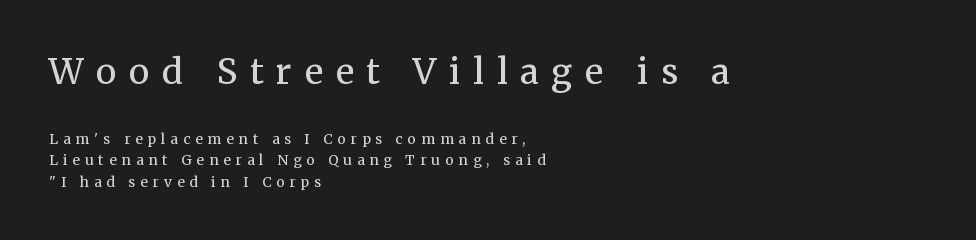
{"serif": "yes", "italic": "no", "bold": "no", "weight": "regular", "width": "normal", "stroke_contrast": "medium", "x_height": "medium", "monospaced": "no", "underline": "no", "align": "left", "line_spacing": "normal", "line_spacing_ratio": 1.52, "letter_spacing": "wide", "letter_spacing_em": 0.36, "larger_block": "first", "size_ratio": 2.5, "glyph_px": 35}
